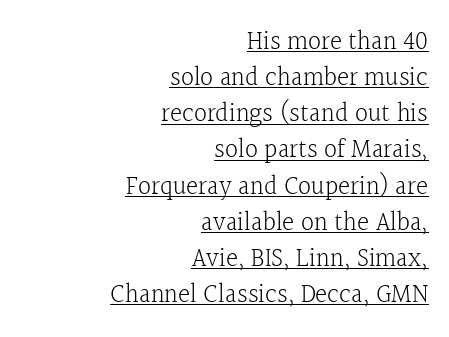
{"italic": "no", "bold": "no", "underline": "yes", "align": "right", "line_spacing": "normal", "line_spacing_ratio": 1.39, "letter_spacing": "normal", "letter_spacing_em": 0.0, "glyph_px": 26}
